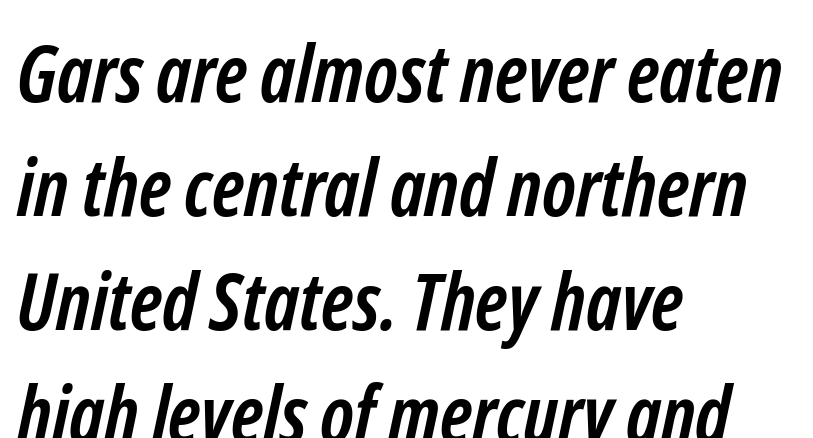
The image shows 79 px semibold, condensed sans-serif type; set left-aligned, normal line spacing (1.44x), normal letter spacing, not underlined; low stroke contrast and a medium x-height.
